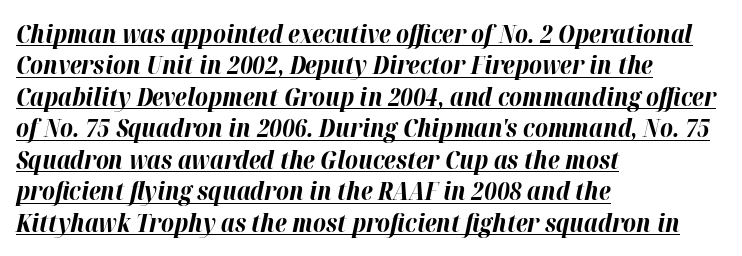
Q: Is the text bold? A: Yes.
Q: Is the text italic (slanted)? A: Yes, it leans right by about 12 degrees.
Q: Is the text underlined? A: Yes.
Q: How is the paragraph aligned? A: Left-aligned.
Q: Is the spacing between letters normal or unusually wide? A: Normal.
Q: Is the spacing between lines tight, normal or loose? A: Normal.
